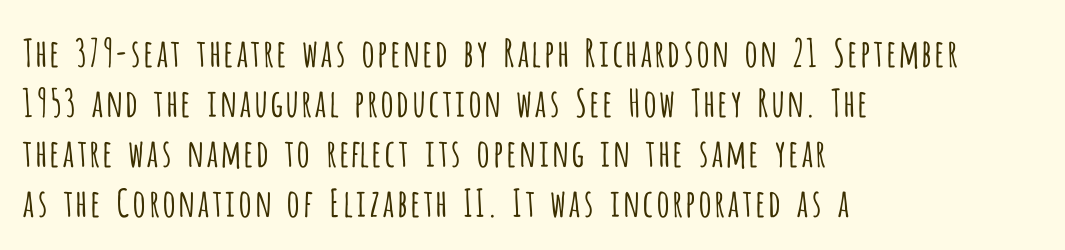
Q: Is the text bold? A: No.
Q: Is the text italic (slanted)? A: No, it is upright.
Q: Is the typeface a serif or a sans-serif typeface? A: Sans-serif.
Q: Is the text underlined? A: No.
Q: How is the paragraph aligned? A: Left-aligned.
Q: Is the spacing between letters normal or unusually wide? A: Normal.
Q: Is the spacing between lines tight, normal or loose? A: Normal.
Q: Width (condensed, normal, or wide)? A: Condensed.
Q: Stroke contrast? A: Low.
Q: x-height? A: Large.
Q: Monospaced? A: No.
